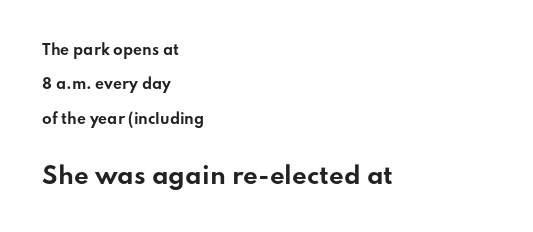
How heavy is the stroke? Heavy — this is a bold. The baseline area is clear. Nothing unusual about the tracking: characters are spaced as the font intends. This block would shrink considerably if given ordinary leading; it's expanded now. Here the second block reads like a headline and the first like body copy.
